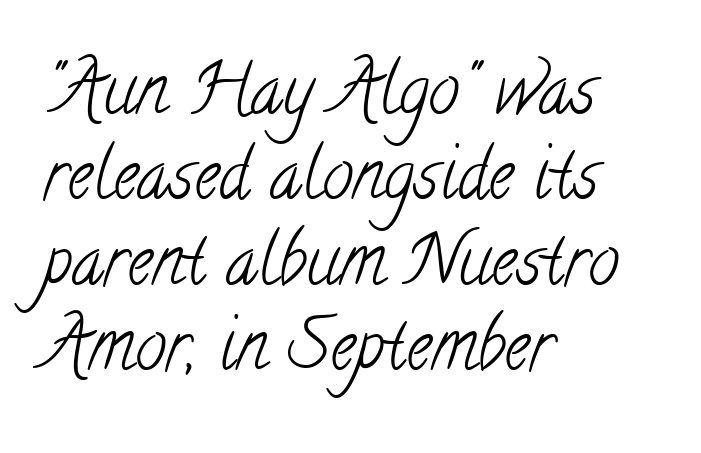
Q: Is the text bold? A: No.
Q: Is the typeface a serif or a sans-serif typeface? A: Serif.
Q: Is the text underlined? A: No.
Q: How is the paragraph aligned? A: Left-aligned.
Q: Is the spacing between letters normal or unusually wide? A: Normal.
Q: Width (condensed, normal, or wide)? A: Condensed.
Q: Stroke contrast? A: Low.
Q: x-height? A: Small.
Q: Monospaced? A: No.
